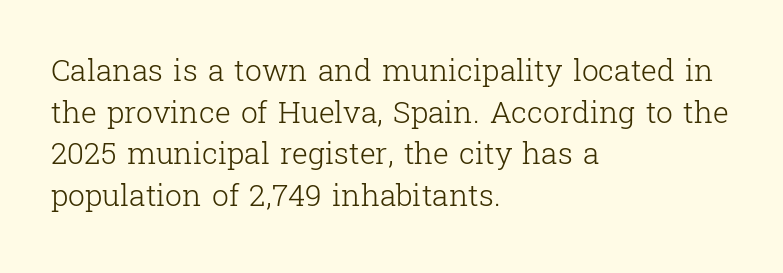
{"serif": "yes", "italic": "no", "bold": "no", "weight": "light", "width": "normal", "stroke_contrast": "low", "x_height": "medium", "monospaced": "no", "underline": "no", "align": "left", "line_spacing": "normal", "line_spacing_ratio": 1.39, "letter_spacing": "normal", "letter_spacing_em": 0.0, "glyph_px": 30}
